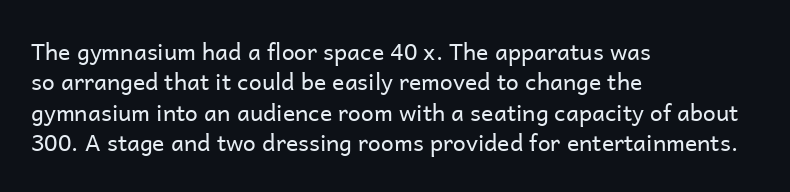
The space directly below the letters is spotless. Caption: standard tracking, unaltered. Vertically, the passage feels balanced, rows spaced as you'd expect. Does the lettering tilt? It doesn't — this is upright.
